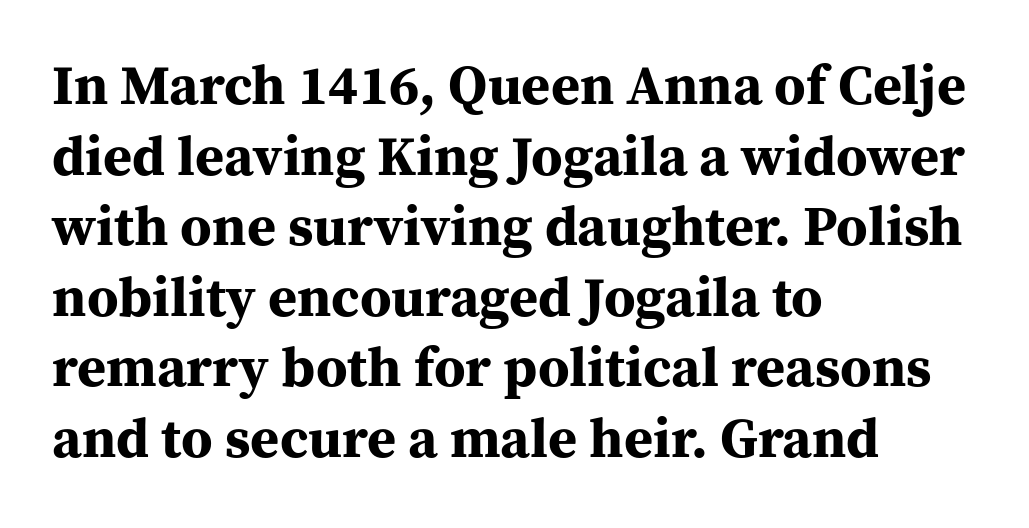
The image shows 56 px bold serif type, upright; set left-aligned, normal line spacing (1.26x), normal letter spacing, not underlined; medium stroke contrast and a medium x-height.
